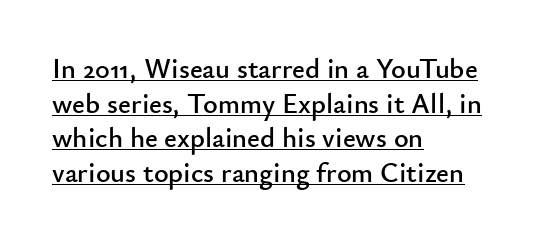
These lines stack with their left ends in a neat column. Upright lettering throughout. Nothing unusual about the tracking: characters are spaced as the font intends. Do the characters align in a grid? No, the font is proportional. This rendering employs a face without finishing strokes, i.e., a sans-serif. The rendering uses the underline text-decoration.
